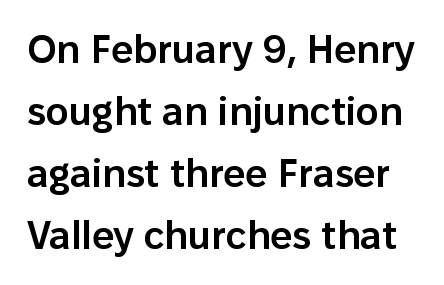
The image shows 39 px semibold sans-serif type, upright; set normal line spacing (1.59x), normal letter spacing, not underlined; low stroke contrast and a medium x-height.
